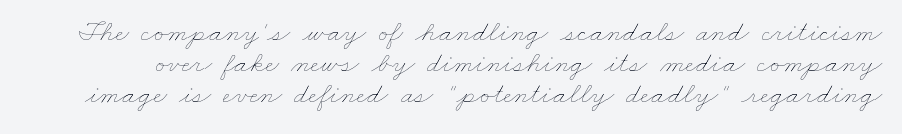
The image shows 30 px thin, wide type; set tight line spacing (1.04x), normal letter spacing, not underlined; low stroke contrast and a small x-height.
